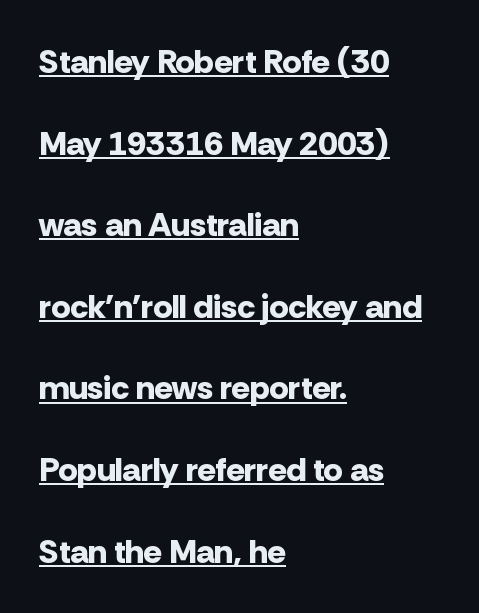
{"serif": "no", "italic": "no", "bold": "yes", "weight": "bold", "width": "normal", "stroke_contrast": "low", "x_height": "medium", "monospaced": "no", "underline": "yes", "align": "left", "line_spacing": "loose", "line_spacing_ratio": 2.4, "letter_spacing": "normal", "letter_spacing_em": 0.0, "glyph_px": 34}
